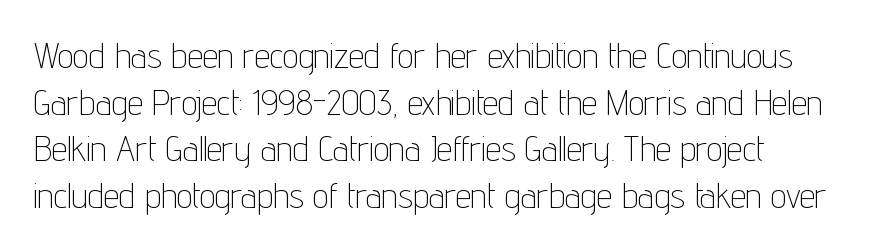
Q: Is the text bold? A: No.
Q: Is the text italic (slanted)? A: No, it is upright.
Q: Is the typeface a serif or a sans-serif typeface? A: Sans-serif.
Q: Is the text underlined? A: No.
Q: How is the paragraph aligned? A: Left-aligned.
Q: Is the spacing between letters normal or unusually wide? A: Normal.
Q: Is the spacing between lines tight, normal or loose? A: Normal.
Q: Width (condensed, normal, or wide)? A: Condensed.
Q: Stroke contrast? A: Low.
Q: x-height? A: Medium.
Q: Monospaced? A: No.
